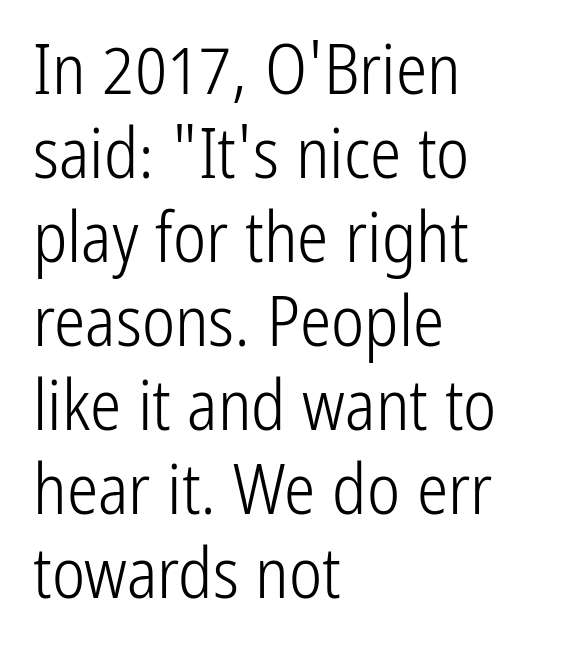
The image shows 70 px light, condensed sans-serif type, upright; set left-aligned, line spacing 1.2x, normal letter spacing, not underlined; low stroke contrast and a medium x-height.
